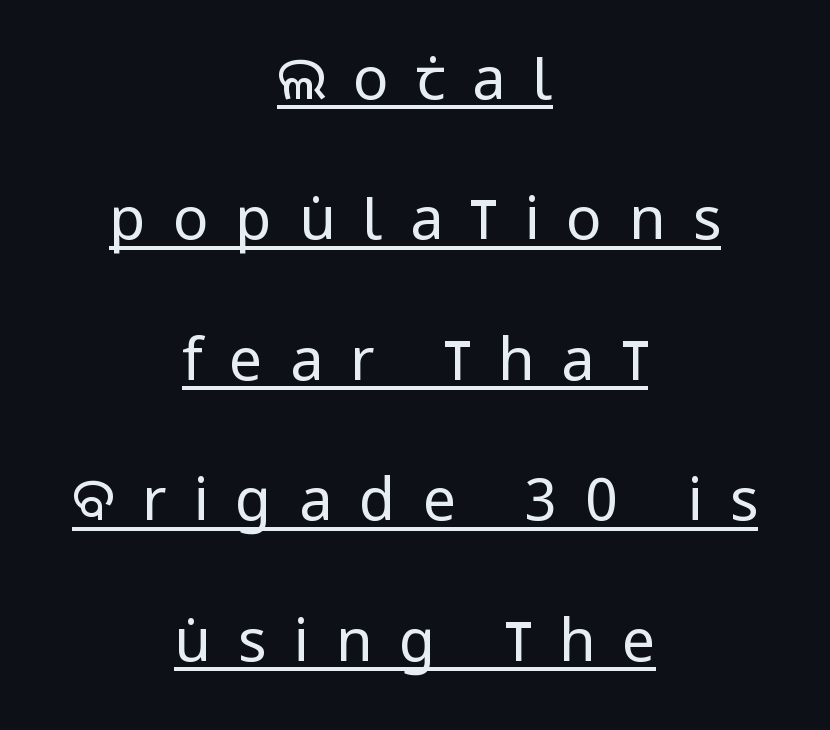
Q: Is the text bold? A: No.
Q: Is the text italic (slanted)? A: No, it is upright.
Q: Is the typeface a serif or a sans-serif typeface? A: Sans-serif.
Q: Is the text underlined? A: Yes.
Q: How is the paragraph aligned? A: Centered.
Q: Is the spacing between letters normal or unusually wide? A: Unusually wide.
Q: Is the spacing between lines tight, normal or loose? A: Loose.
Q: Width (condensed, normal, or wide)? A: Condensed.
Q: Stroke contrast? A: Low.
Q: x-height? A: Large.
Q: Monospaced? A: No.
